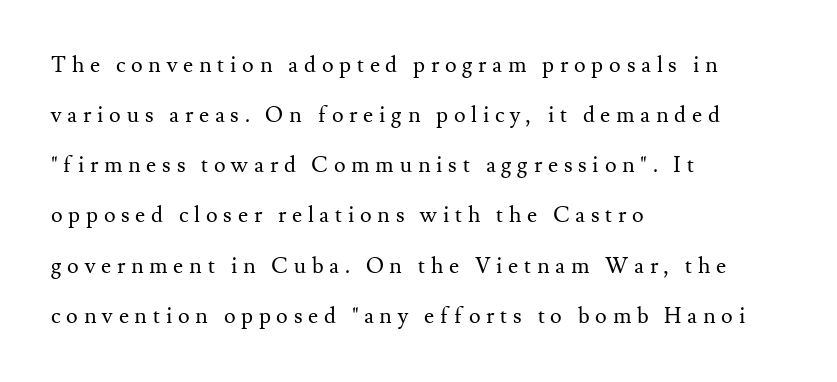
{"italic": "no", "bold": "no", "underline": "no", "align": "left", "line_spacing": "loose", "line_spacing_ratio": 2.28, "letter_spacing": "wide", "letter_spacing_em": 0.26, "glyph_px": 22}
